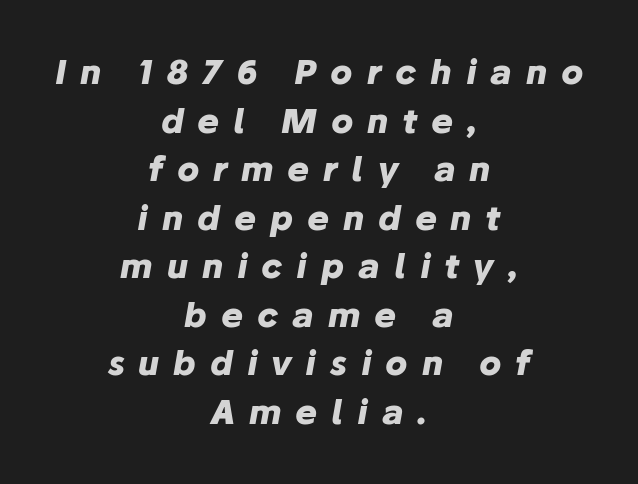
{"italic": "yes", "lean": "right", "slant_degrees": 10, "bold": "yes", "weight": "heavy", "width": "normal", "stroke_contrast": "low", "x_height": "medium", "monospaced": "no", "underline": "no", "align": "center", "line_spacing": "normal", "line_spacing_ratio": 1.47, "letter_spacing": "wide", "letter_spacing_em": 0.42, "glyph_px": 33}
